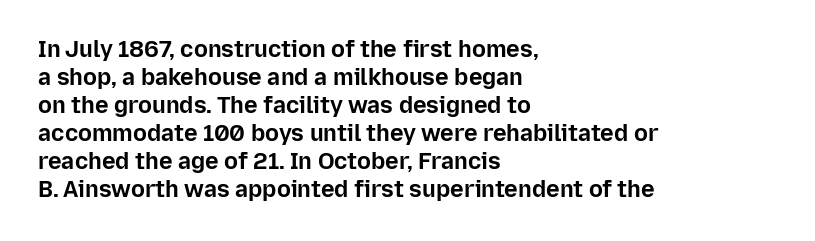
Q: Is the text bold? A: Yes.
Q: Is the text italic (slanted)? A: No, it is upright.
Q: Is the text underlined? A: No.
Q: How is the paragraph aligned? A: Left-aligned.
Q: Is the spacing between letters normal or unusually wide? A: Normal.
